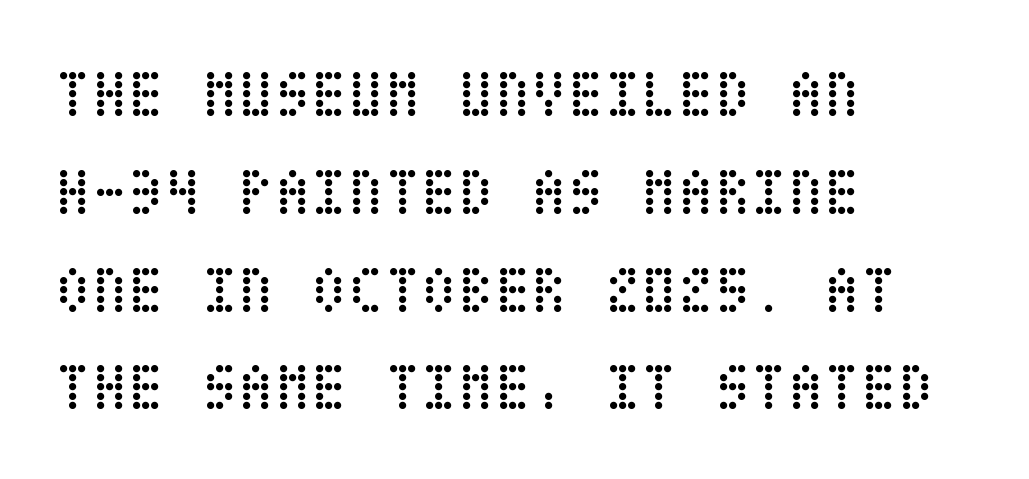
{"italic": "no", "bold": "no", "weight": "regular", "width": "condensed", "stroke_contrast": "low", "x_height": "large", "underline": "no", "align": "left", "line_spacing": "normal", "line_spacing_ratio": 1.46, "letter_spacing": "normal", "letter_spacing_em": 0.0, "glyph_px": 67}
